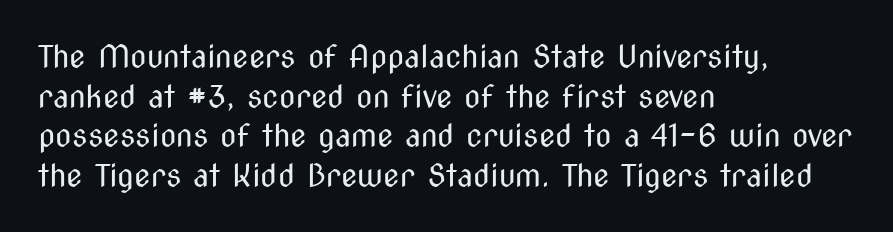
Q: Is the text bold? A: No.
Q: Is the text italic (slanted)? A: No, it is upright.
Q: Is the typeface a serif or a sans-serif typeface? A: Sans-serif.
Q: Is the text underlined? A: No.
Q: How is the paragraph aligned? A: Left-aligned.
Q: Is the spacing between letters normal or unusually wide? A: Normal.
Q: Is the spacing between lines tight, normal or loose? A: Normal.
Q: Width (condensed, normal, or wide)? A: Condensed.
Q: Stroke contrast? A: Medium.
Q: x-height? A: Medium.
Q: Monospaced? A: No.
